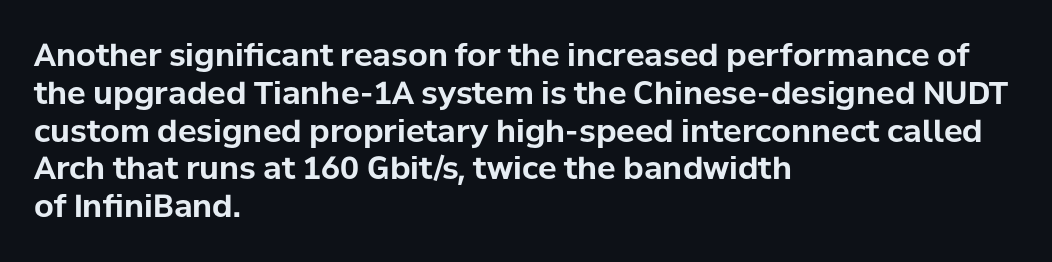
The passage shown has conventional tracking throughout. Note: no serifs on the glyphs. Every row of glyphs begins at an identical x-position on the left. Each row of text sits above clean, open space.
